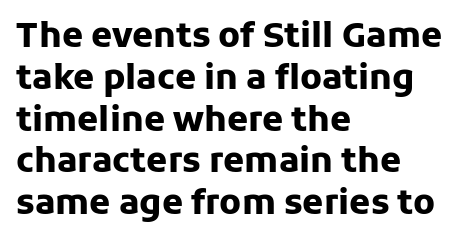
Q: Is the text bold? A: Yes.
Q: Is the text italic (slanted)? A: No, it is upright.
Q: Is the typeface a serif or a sans-serif typeface? A: Sans-serif.
Q: Is the text underlined? A: No.
Q: How is the paragraph aligned? A: Left-aligned.
Q: Is the spacing between letters normal or unusually wide? A: Normal.
Q: Width (condensed, normal, or wide)? A: Normal.
Q: Stroke contrast? A: Low.
Q: x-height? A: Medium.
Q: Monospaced? A: No.
